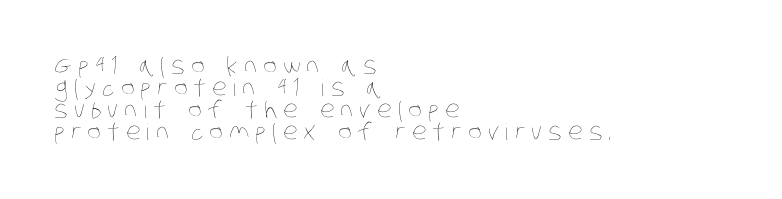
The image shows 23 px text type; set left-aligned, tight line spacing (0.96x), unusually wide letter spacing (+0.27 em), not underlined.
